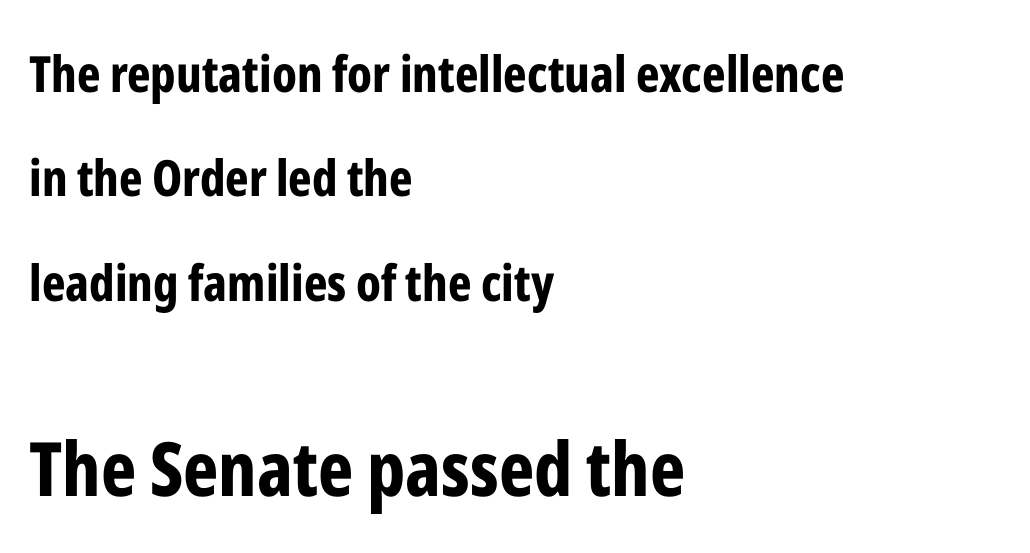
The image shows 75 px bold, condensed sans-serif type, upright; set left-aligned, loose line spacing (2.09x), normal letter spacing, not underlined; the second (bottom) block is 1.5x larger; low stroke contrast and a medium x-height.
